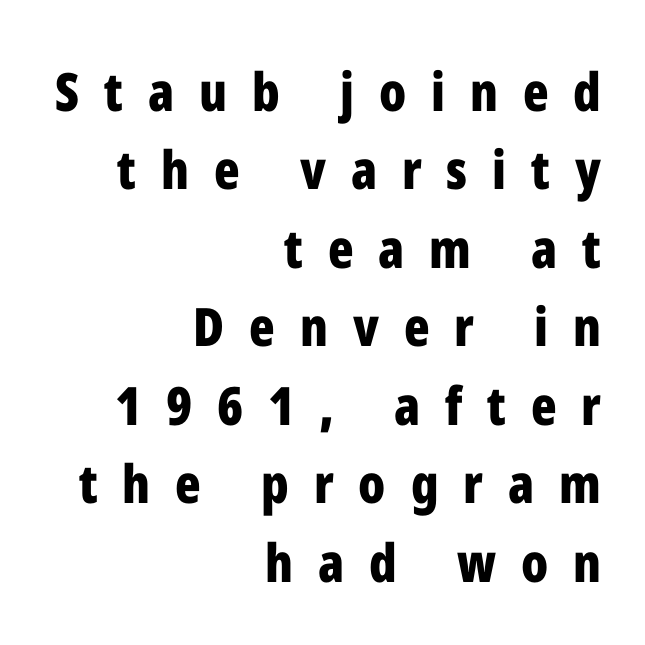
The image shows 53 px bold, condensed sans-serif type, upright; set right-aligned, normal line spacing (1.48x), unusually wide letter spacing (+0.47 em), not underlined; low stroke contrast and a medium x-height.
